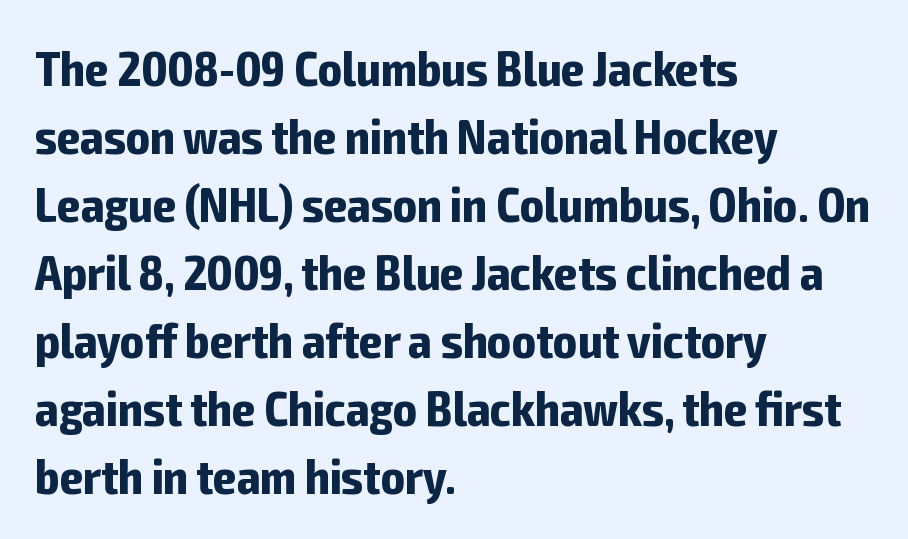
The image shows 50 px bold, condensed sans-serif type, upright; set left-aligned, normal line spacing (1.36x), normal letter spacing, not underlined; low stroke contrast and a medium x-height.
